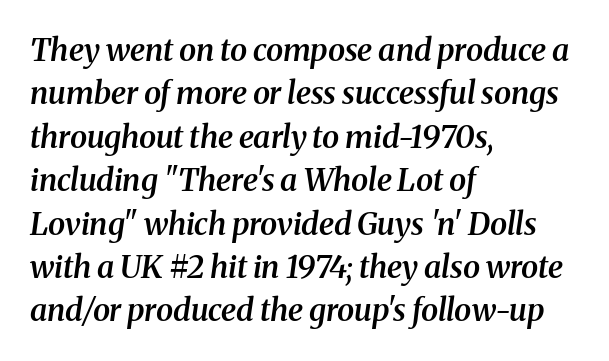
Are there feet on the stems? There are — it's a serif. Tracking value appears to be zero — textbook default spacing. Spacing verdict: proportional, widths tailored to each character. The characters look somewhat weighty, a semibold short of true bold.
